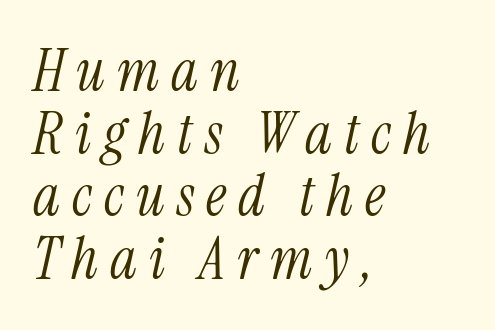
The gap between lines stays unmarked. A quiet, ordinary-to-light weight characterises the typeface. Little horizontal feet cap the strokes, marking this as serif type. The lines are quadded left.
